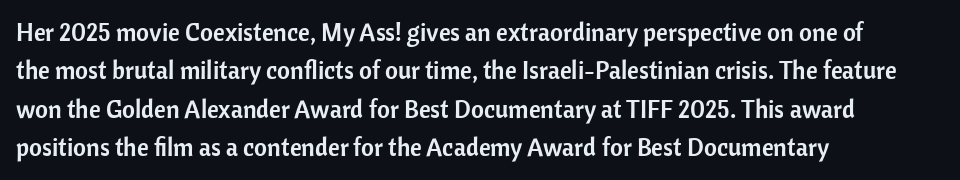
These lines stack with their left ends in a neat column. This is the regular roman posture of the typeface. Leading matches the norm, producing a regular column. No extra tracking has been applied to these lines. Type without underlining.
